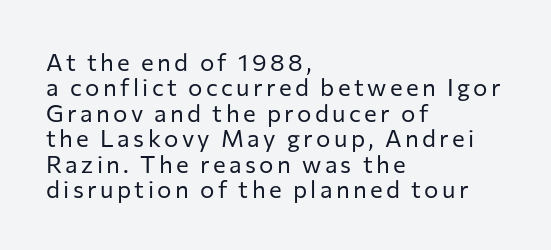
Anything drawn beneath the words? Only blank space. These lines were composed using upright roman letters. Think standard paragraph weight, or any step lighter than that. Quick note: interline space is minimal. Compared with a centered layout, this one pins lines to the left instead.
